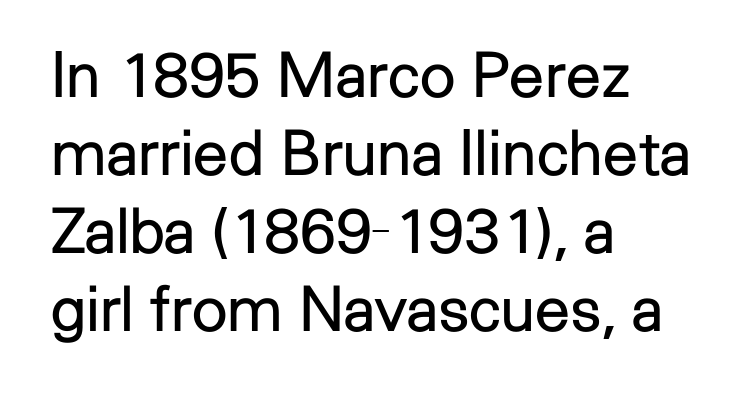
The image shows 63 px regular-weight sans-serif type, upright; set left-aligned, line spacing 1.24x, normal letter spacing, not underlined; low stroke contrast and a medium x-height.
